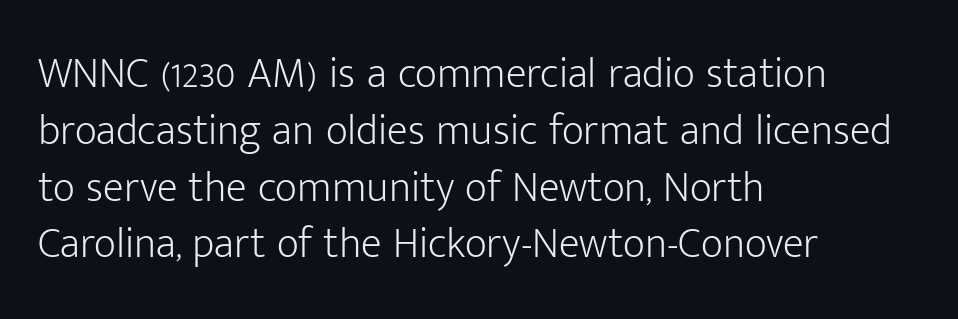
{"serif": "no", "italic": "no", "bold": "no", "weight": "light", "width": "normal", "stroke_contrast": "low", "x_height": "medium", "monospaced": "no", "underline": "no", "align": "left", "line_spacing": "normal", "line_spacing_ratio": 1.32, "letter_spacing": "normal", "letter_spacing_em": 0.0, "glyph_px": 43}
